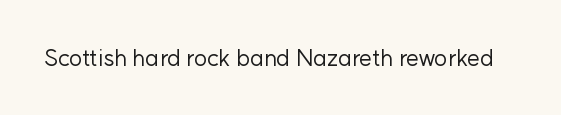
Q: Is the text bold? A: No.
Q: Is the text italic (slanted)? A: No, it is upright.
Q: Is the text underlined? A: No.
Q: Is the spacing between letters normal or unusually wide? A: Normal.
